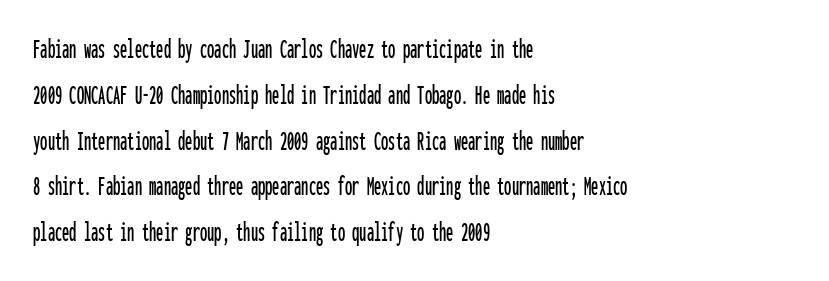
{"serif": "no", "italic": "no", "width": "condensed", "stroke_contrast": "low", "x_height": "medium", "monospaced": "yes", "underline": "no", "align": "left", "line_spacing": "normal", "line_spacing_ratio": 1.58, "letter_spacing": "normal", "letter_spacing_em": 0.0, "glyph_px": 29}
